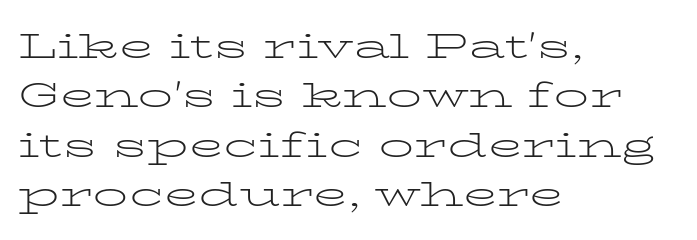
The strokes carry an ordinary text weight at most. Classification — serif. The compositor pushed each line to the left boundary. The face used here is proportionally spaced, like ordinary book or web type. Normally led — the rows are evenly, conventionally spaced.
